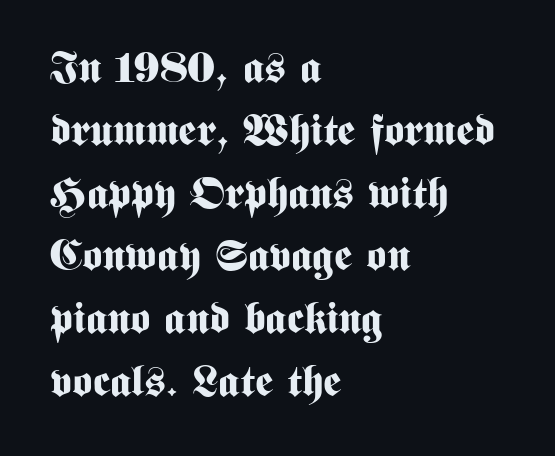
{"serif": "no", "italic": "no", "bold": "yes", "weight": "bold", "width": "condensed", "stroke_contrast": "medium", "x_height": "medium", "monospaced": "no", "underline": "no", "align": "left", "line_spacing": "normal", "line_spacing_ratio": 1.46, "letter_spacing": "normal", "letter_spacing_em": 0.0, "glyph_px": 43}
